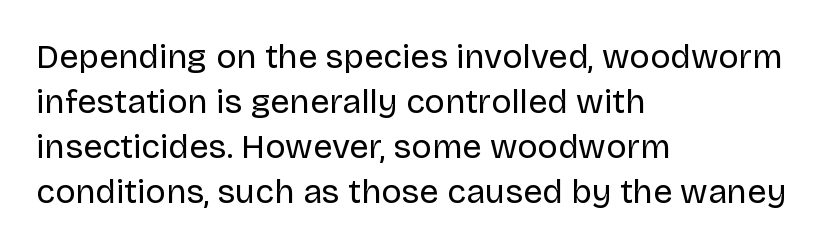
Q: Is the text bold? A: No.
Q: Is the text italic (slanted)? A: No, it is upright.
Q: Is the typeface a serif or a sans-serif typeface? A: Sans-serif.
Q: Is the text underlined? A: No.
Q: How is the paragraph aligned? A: Left-aligned.
Q: Is the spacing between letters normal or unusually wide? A: Normal.
Q: Is the spacing between lines tight, normal or loose? A: Normal.
Q: Width (condensed, normal, or wide)? A: Normal.
Q: Stroke contrast? A: Low.
Q: x-height? A: Large.
Q: Monospaced? A: No.
